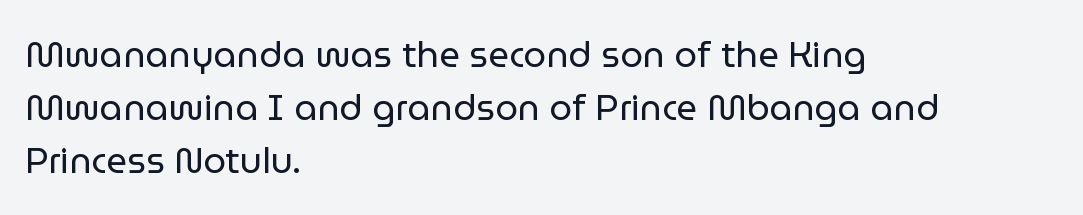
Q: Is the text bold? A: No.
Q: Is the text italic (slanted)? A: No, it is upright.
Q: Is the typeface a serif or a sans-serif typeface? A: Sans-serif.
Q: Is the text underlined? A: No.
Q: How is the paragraph aligned? A: Left-aligned.
Q: Is the spacing between letters normal or unusually wide? A: Normal.
Q: Is the spacing between lines tight, normal or loose? A: Normal.
Q: Width (condensed, normal, or wide)? A: Normal.
Q: Stroke contrast? A: Low.
Q: x-height? A: Medium.
Q: Monospaced? A: No.
